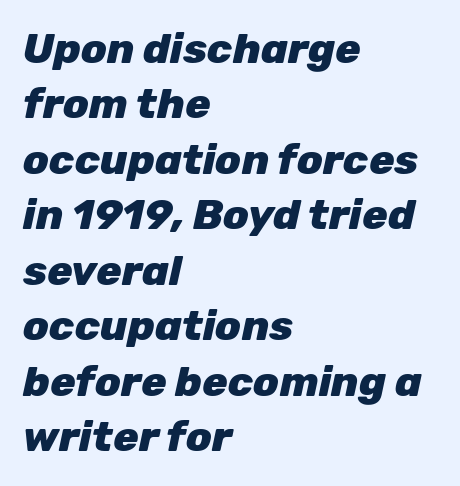
{"italic": "yes", "lean": "right", "slant_degrees": 12, "bold": "yes", "weight": "heavy", "width": "normal", "stroke_contrast": "low", "x_height": "medium", "monospaced": "no", "underline": "no", "align": "left", "line_spacing": "normal", "line_spacing_ratio": 1.32, "letter_spacing": "normal", "letter_spacing_em": 0.0, "glyph_px": 42}
